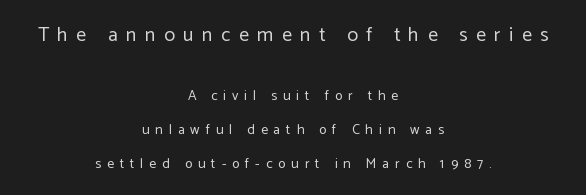
{"italic": "no", "bold": "no", "underline": "no", "align": "center", "line_spacing": "loose", "line_spacing_ratio": 2.43, "letter_spacing": "wide", "letter_spacing_em": 0.42, "larger_block": "first", "size_ratio": 1.43, "glyph_px": 20}
